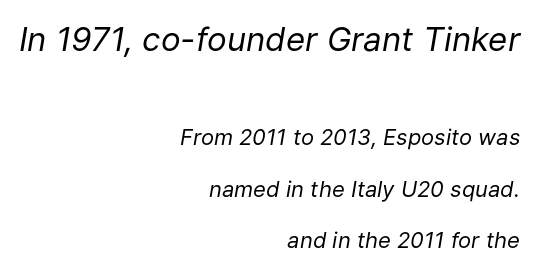
The image shows 33 px regular-weight type, italic (leaning right); set right-aligned, loose line spacing (2.35x), normal letter spacing, not underlined; the first (top) block is 1.5x larger; low stroke contrast and a medium x-height.
